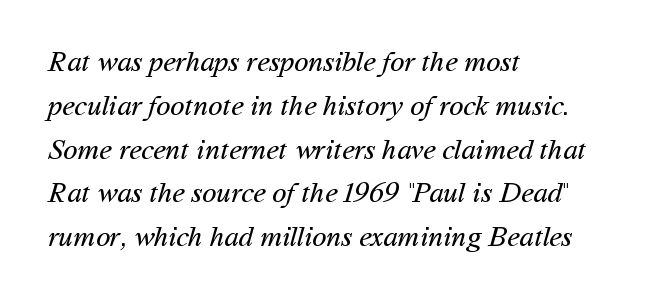
The image shows 29 px regular-weight sans-serif type; set left-aligned, normal line spacing (1.51x), normal letter spacing, not underlined; medium stroke contrast and a medium x-height.
